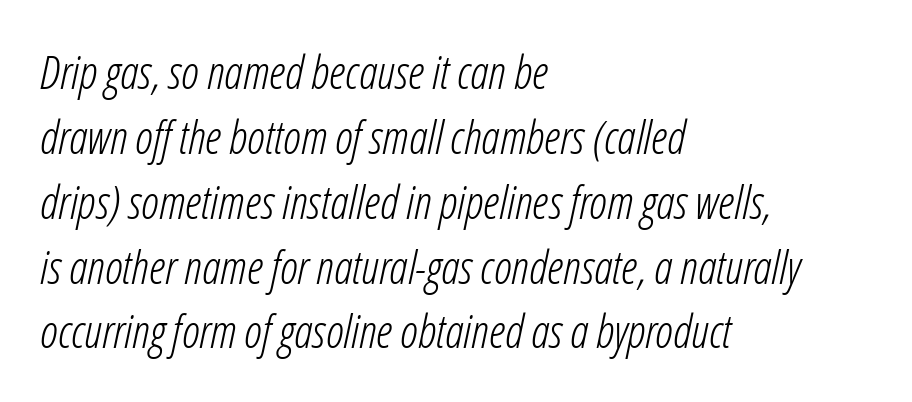
These lines keep a tight, regular rhythm from letter to letter. Students, observe: this is what conventionally led text looks like. Layout note: lines flush left. Proportional: the letters do not fall into vertical columns. Only glyphs here, with clear space below each row. An italicized treatment has been applied to the whole sample.
